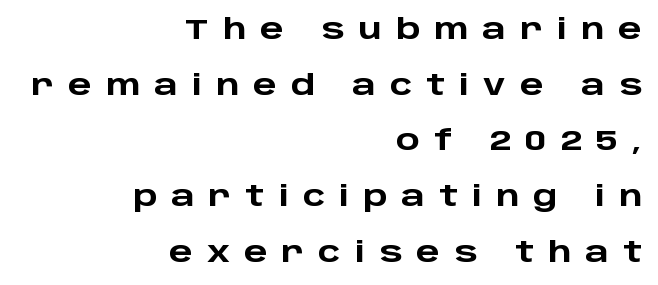
{"serif": "no", "italic": "no", "bold": "yes", "weight": "heavy", "width": "wide", "stroke_contrast": "low", "x_height": "large", "monospaced": "no", "underline": "no", "align": "right", "line_spacing": "loose", "line_spacing_ratio": 1.99, "letter_spacing": "wide", "letter_spacing_em": 0.5, "glyph_px": 28}
